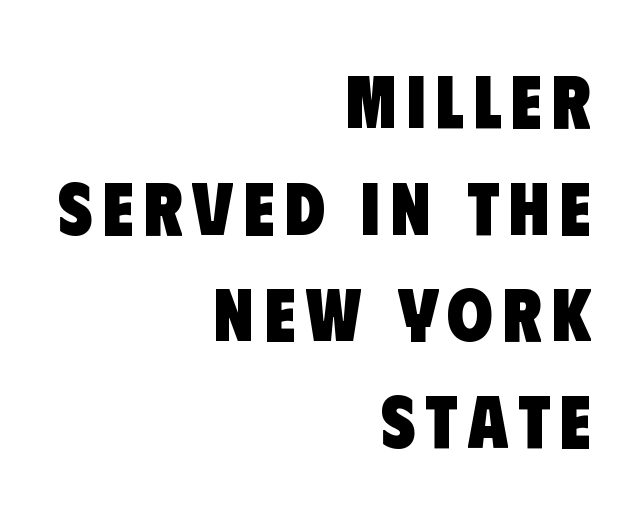
Q: Is the text bold? A: Yes.
Q: Is the typeface a serif or a sans-serif typeface? A: Sans-serif.
Q: Is the text underlined? A: No.
Q: How is the paragraph aligned? A: Right-aligned.
Q: Is the spacing between lines tight, normal or loose? A: Normal.
Q: Width (condensed, normal, or wide)? A: Condensed.
Q: Stroke contrast? A: Low.
Q: x-height? A: Large.
Q: Monospaced? A: No.
